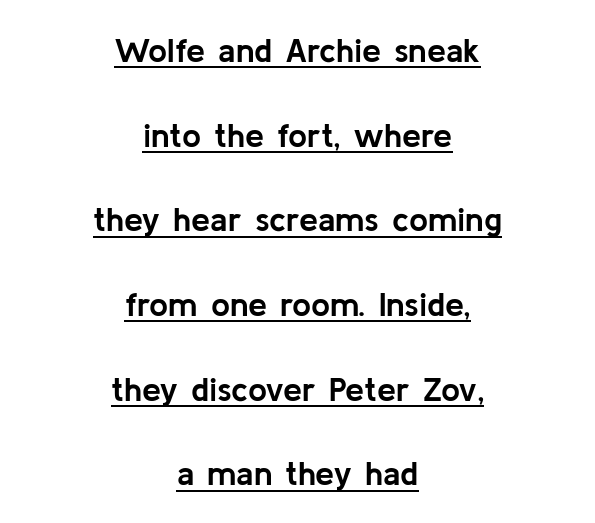
The image shows 34 px semibold sans-serif type, upright; set centered, loose line spacing (2.49x), normal letter spacing, underlined; low stroke contrast and a medium x-height.
